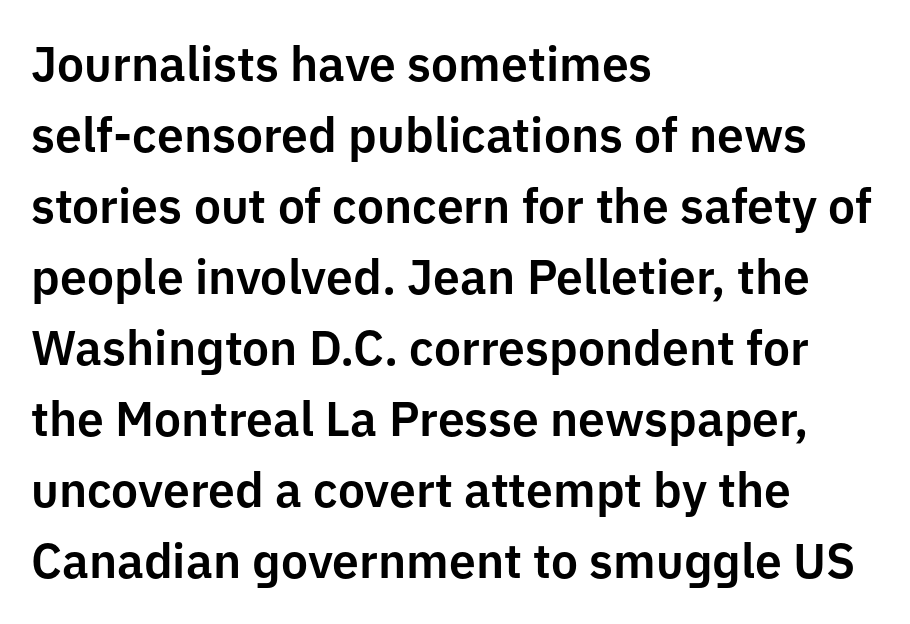
The image shows 48 px sans-serif type, upright; set left-aligned, normal line spacing (1.48x), normal letter spacing, not underlined; low stroke contrast and a medium x-height.
